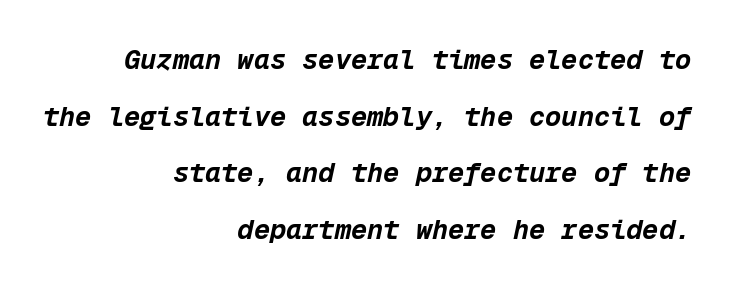
{"italic": "yes", "lean": "right", "slant_degrees": 12, "bold": "yes", "underline": "no", "align": "right", "line_spacing": "loose", "line_spacing_ratio": 2.1, "letter_spacing": "normal", "letter_spacing_em": 0.0, "glyph_px": 27}
